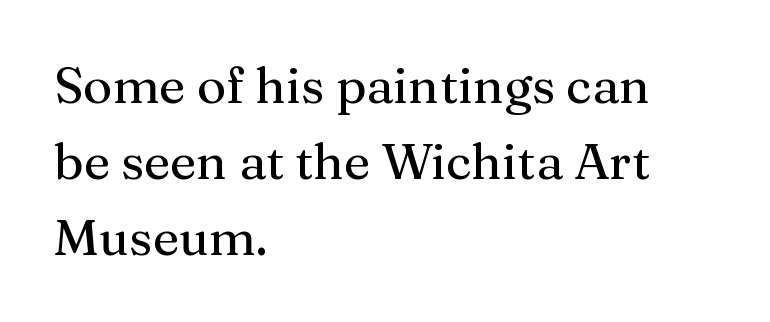
Q: Is the text italic (slanted)? A: No, it is upright.
Q: Is the typeface a serif or a sans-serif typeface? A: Serif.
Q: Is the text underlined? A: No.
Q: How is the paragraph aligned? A: Left-aligned.
Q: Is the spacing between letters normal or unusually wide? A: Normal.
Q: Is the spacing between lines tight, normal or loose? A: Normal.
Q: Width (condensed, normal, or wide)? A: Normal.
Q: Stroke contrast? A: Medium.
Q: x-height? A: Medium.
Q: Monospaced? A: No.
